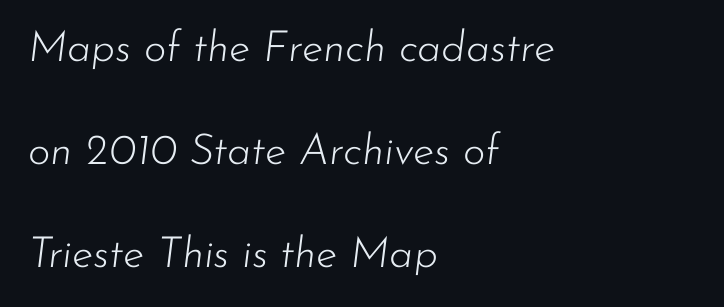
Q: Is the text bold? A: No.
Q: Is the text italic (slanted)? A: Yes, it leans right by about 7 degrees.
Q: Is the text underlined? A: No.
Q: How is the paragraph aligned? A: Left-aligned.
Q: Is the spacing between letters normal or unusually wide? A: Normal.
Q: Is the spacing between lines tight, normal or loose? A: Loose.
Q: Width (condensed, normal, or wide)? A: Normal.
Q: Stroke contrast? A: Low.
Q: x-height? A: Small.
Q: Monospaced? A: No.
